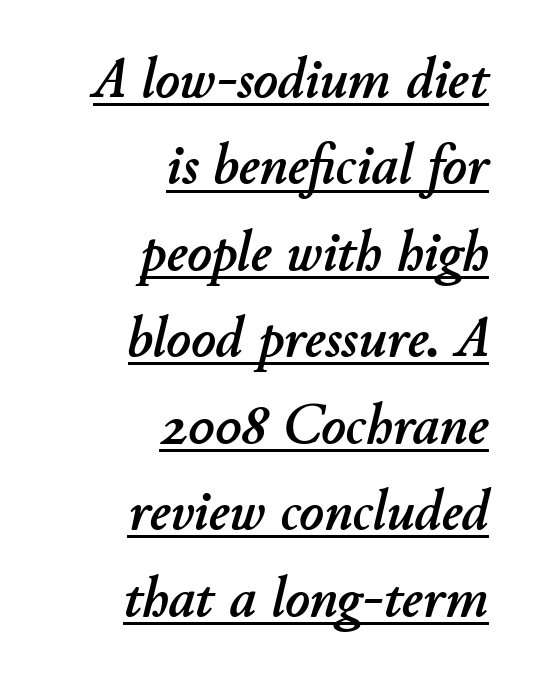
Q: Is the text italic (slanted)? A: Yes, it leans right by about 11 degrees.
Q: Is the text underlined? A: Yes.
Q: How is the paragraph aligned? A: Right-aligned.
Q: Is the spacing between letters normal or unusually wide? A: Normal.
Q: Is the spacing between lines tight, normal or loose? A: Normal.
Q: Width (condensed, normal, or wide)? A: Normal.
Q: Stroke contrast? A: Low.
Q: x-height? A: Small.
Q: Monospaced? A: No.
